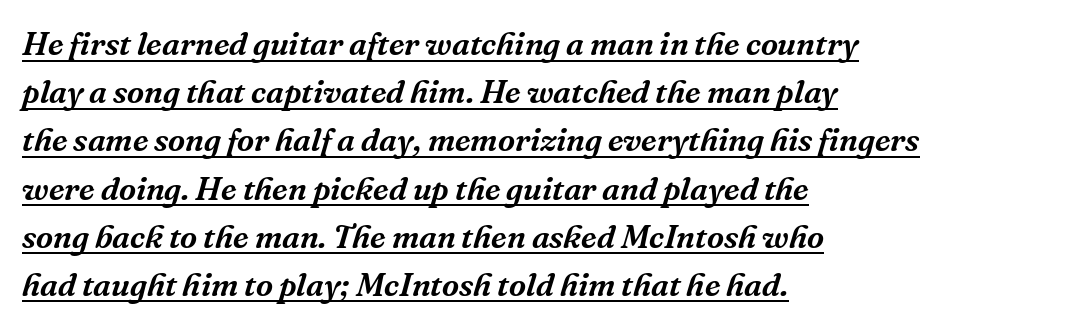
{"serif": "yes", "italic": "yes", "lean": "right", "slant_degrees": 16, "width": "normal", "stroke_contrast": "medium", "x_height": "medium", "monospaced": "no", "underline": "yes", "align": "left", "line_spacing": "normal", "line_spacing_ratio": 1.46, "letter_spacing": "normal", "letter_spacing_em": 0.0, "glyph_px": 33}
